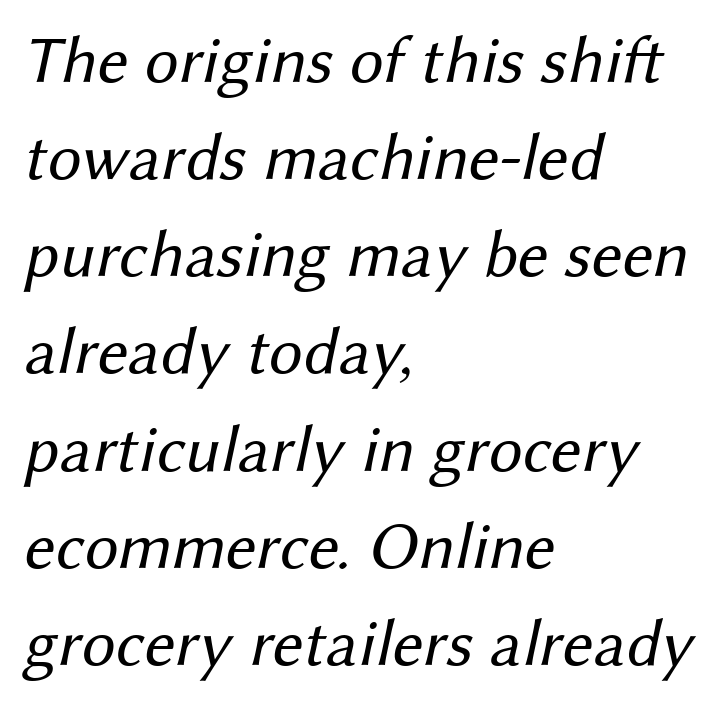
Inter-character spacing is left at the font's built-in metrics. The cut favours lightness, reaching ordinary text weight at its darkest. Check under the words: just untouched page. Think of a printed novel: that variable character pitch is what you see here. This rendering employs a face without finishing strokes, i.e., a sans-serif. Reading down the block, your eye returns to a fixed left position each line.
